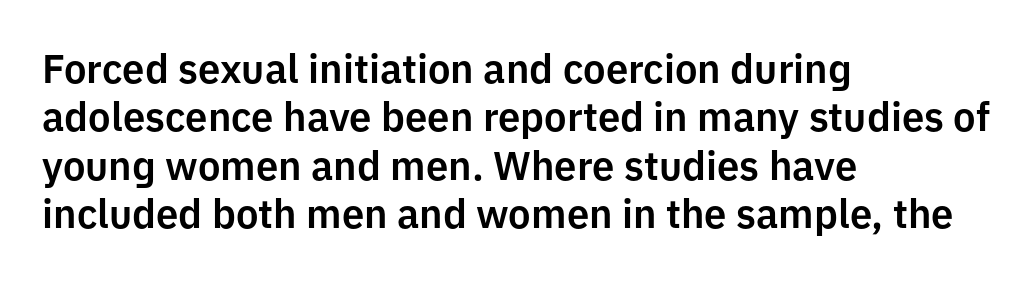
{"serif": "no", "italic": "no", "width": "normal", "stroke_contrast": "low", "x_height": "medium", "monospaced": "no", "underline": "no", "align": "left", "line_spacing_ratio": 1.21, "letter_spacing": "normal", "letter_spacing_em": 0.0, "glyph_px": 40}
